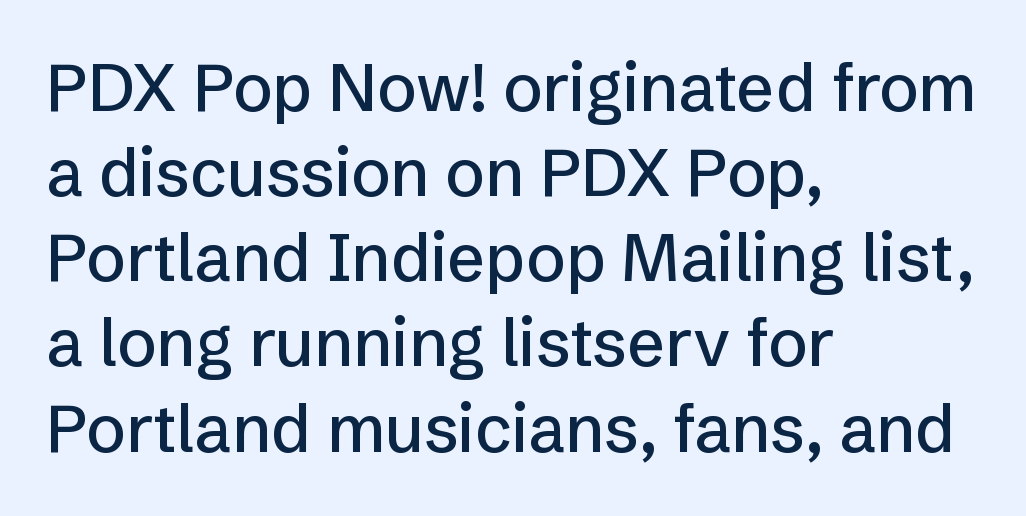
Clear beneath every line of the passage. Check where the strokes stop: nothing finishes them off — pure sans. The typesetter chose a ragged-right arrangement here. Posture: straight, roman, zero tilt. Here the designer chose a conventional face with non-uniform glyph widths.
